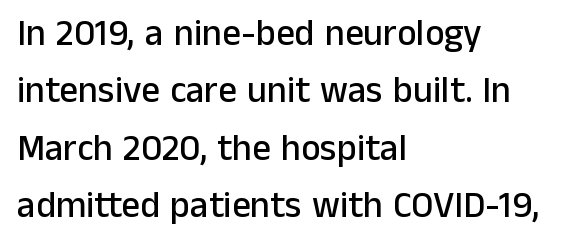
Check where the strokes stop: nothing finishes them off — pure sans. Whoever set this chose a conventional vertical rhythm. Ordinary non-slanted type is in use. Underlining? Definitely not there. Line starts are locked; line ends wander. These lines are rendered in a variable-pitch font.
